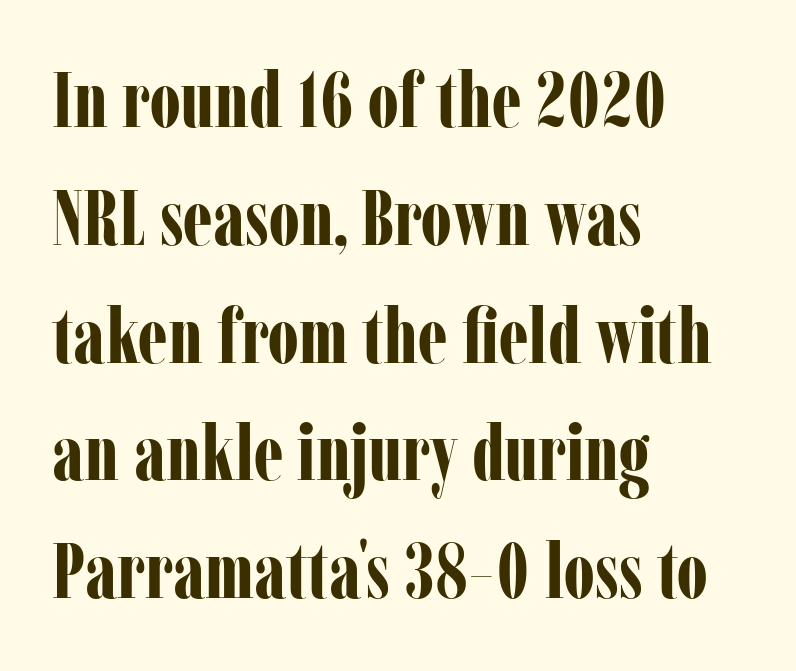
{"serif": "yes", "italic": "no", "bold": "yes", "weight": "bold", "width": "condensed", "stroke_contrast": "low", "x_height": "medium", "monospaced": "no", "underline": "no", "align": "left", "line_spacing": "normal", "line_spacing_ratio": 1.51, "letter_spacing": "normal", "letter_spacing_em": 0.0, "glyph_px": 78}
